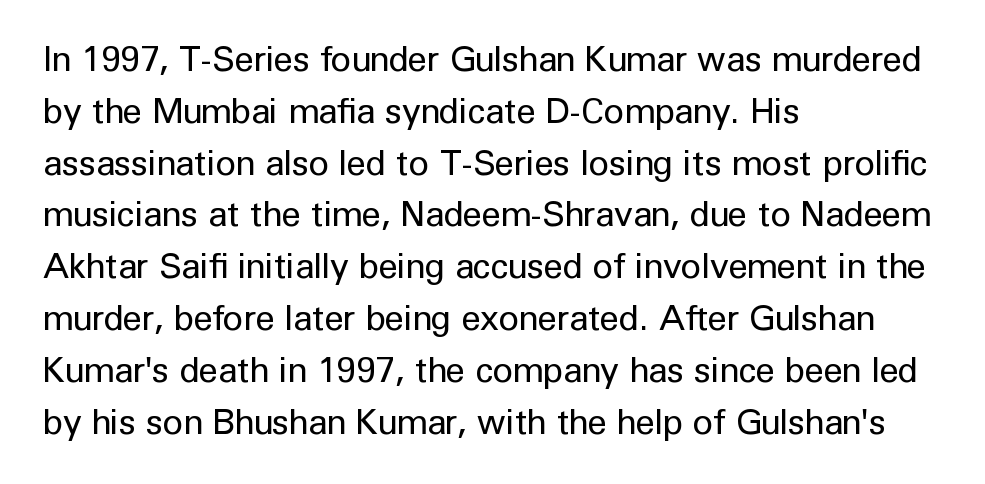
{"serif": "no", "italic": "no", "bold": "no", "weight": "regular", "width": "normal", "stroke_contrast": "low", "x_height": "medium", "monospaced": "no", "underline": "no", "align": "left", "line_spacing": "normal", "line_spacing_ratio": 1.48, "letter_spacing": "normal", "letter_spacing_em": 0.0, "glyph_px": 35}
